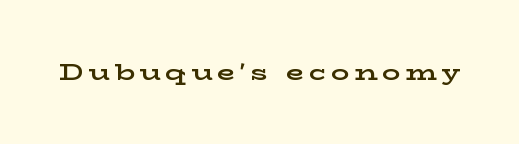
Nobody drew a line under any word here. Every character sits straight up, as roman type does. I'd describe the lettering as bold — thick and assertive. The face used here is rendered with a markedly widened letterfit.
